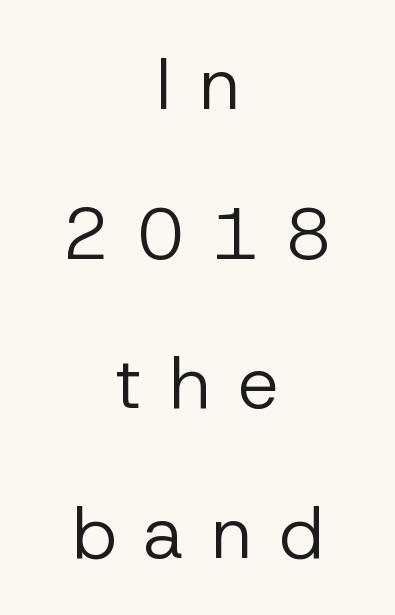
Q: Is the text bold? A: No.
Q: Is the text italic (slanted)? A: No, it is upright.
Q: Is the typeface a serif or a sans-serif typeface? A: Sans-serif.
Q: Is the text underlined? A: No.
Q: How is the paragraph aligned? A: Centered.
Q: Is the spacing between letters normal or unusually wide? A: Unusually wide.
Q: Is the spacing between lines tight, normal or loose? A: Loose.
Q: Width (condensed, normal, or wide)? A: Normal.
Q: Stroke contrast? A: Low.
Q: x-height? A: Medium.
Q: Monospaced? A: No.
